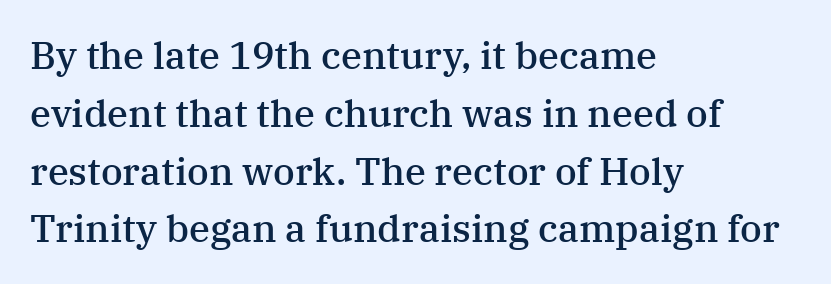
The image shows 38 px semibold serif type, upright; set left-aligned, normal line spacing (1.52x), normal letter spacing, not underlined; medium stroke contrast and a medium x-height.
